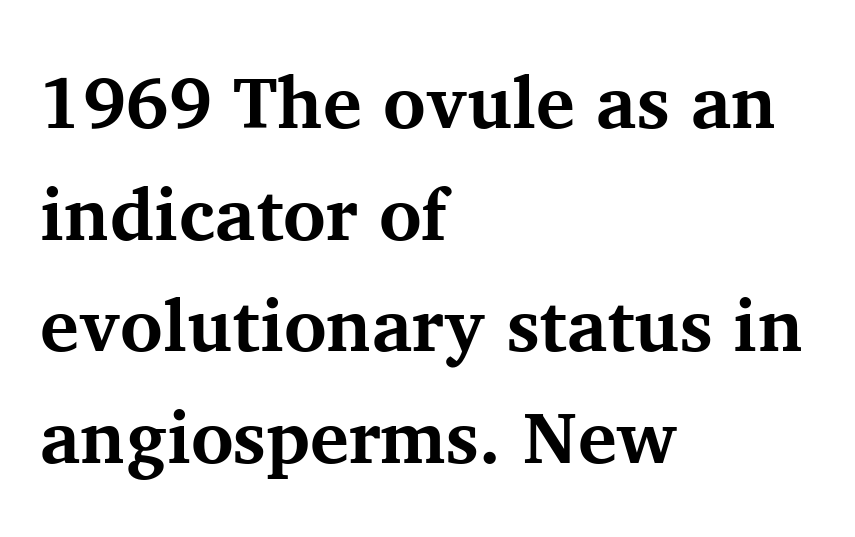
{"serif": "yes", "italic": "no", "bold": "yes", "weight": "bold", "width": "normal", "stroke_contrast": "medium", "x_height": "medium", "monospaced": "no", "underline": "no", "align": "left", "line_spacing": "normal", "line_spacing_ratio": 1.53, "letter_spacing": "normal", "letter_spacing_em": 0.0, "glyph_px": 73}
